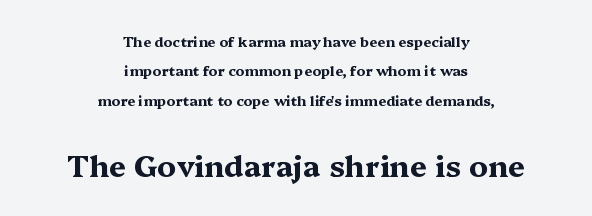
The characters look thick and weighty, a clear bold. This sample is center-justified, so both line endings float freely. Bare-footed words on every line. You can tell from the footed stems that serif type was used.
